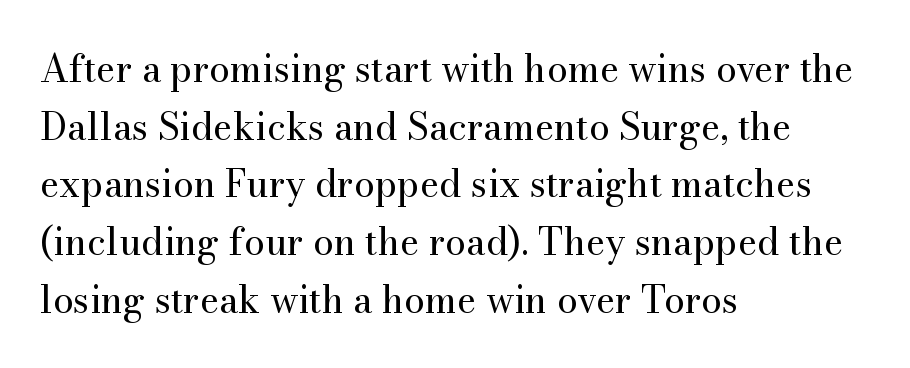
Q: Is the text bold? A: No.
Q: Is the text italic (slanted)? A: No, it is upright.
Q: Is the typeface a serif or a sans-serif typeface? A: Serif.
Q: Is the text underlined? A: No.
Q: How is the paragraph aligned? A: Left-aligned.
Q: Is the spacing between letters normal or unusually wide? A: Normal.
Q: Is the spacing between lines tight, normal or loose? A: Normal.
Q: Width (condensed, normal, or wide)? A: Normal.
Q: Stroke contrast? A: Medium.
Q: x-height? A: Small.
Q: Monospaced? A: No.
